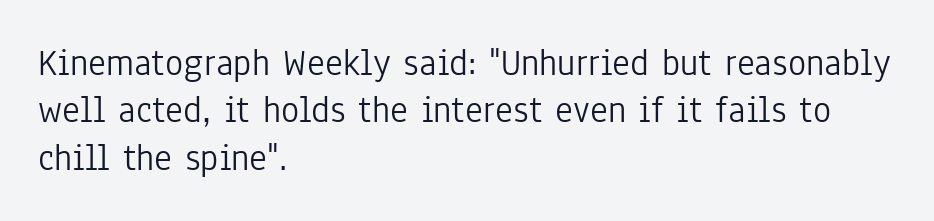
Letters have the restrained weight of plain body copy at most. Rows of type keep a routine distance in the vertical direction. Each word holds together tightly as a unit, with standard inter-letter gaps. This rendering features lettering with no underline. The text block is weighted toward the left margin, trailing off unevenly rightward. The typography opts for an upright posture over an oblique one.
